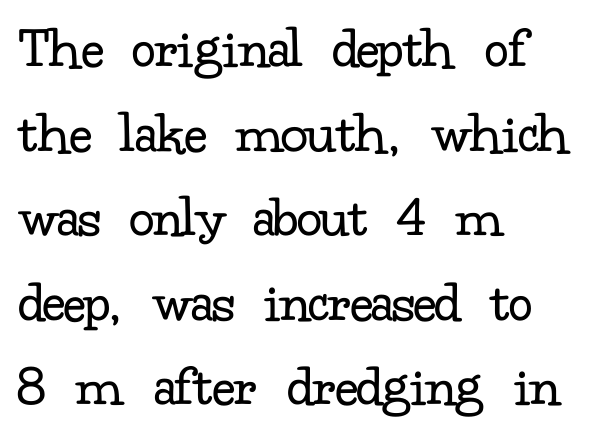
{"serif": "yes", "italic": "no", "bold": "no", "weight": "regular", "width": "normal", "stroke_contrast": "low", "x_height": "small", "monospaced": "no", "underline": "no", "align": "left", "line_spacing": "normal", "line_spacing_ratio": 1.41, "letter_spacing": "normal", "letter_spacing_em": 0.0, "glyph_px": 60}
